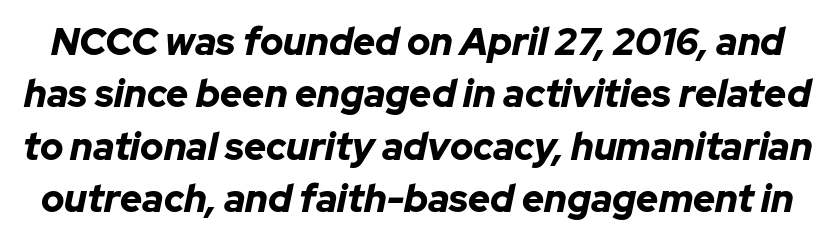
The image shows 38 px bold type, italic (leaning right); set normal line spacing (1.38x), normal letter spacing, not underlined; low stroke contrast and a medium x-height.
